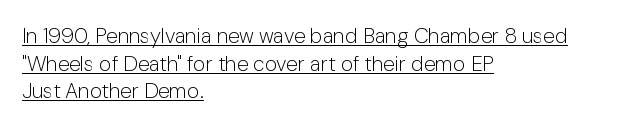
The image shows 21 px text type, upright; set left-aligned, normal line spacing (1.32x), normal letter spacing, underlined.
